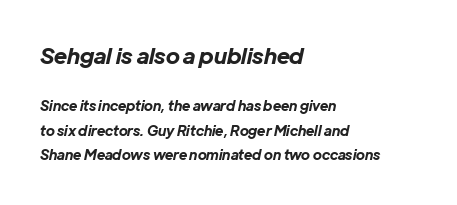
If you drew a ruler down the left edge, every line would touch it. Pretty heavy lettering here — definitely bold. Larger block? The one above; the one below is distinctly smaller. The strip under each line holds only bare page. The horizontal fit of the characters is conventional and even. Notice how the stems are inclined rather than vertical — that's the hallmark of italics.
